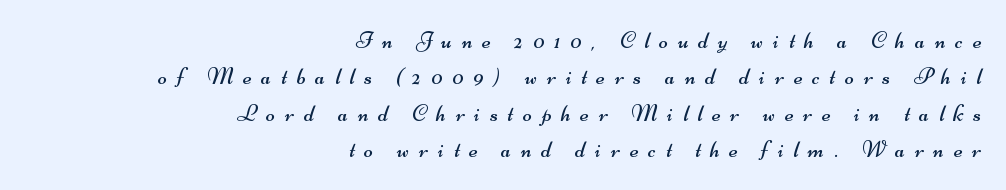
Q: Is the text bold? A: No.
Q: Is the text underlined? A: No.
Q: How is the paragraph aligned? A: Right-aligned.
Q: Is the spacing between letters normal or unusually wide? A: Unusually wide.
Q: Is the spacing between lines tight, normal or loose? A: Normal.
